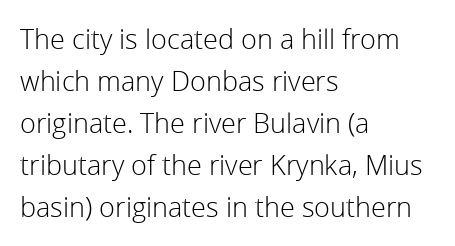
Each new line begins a customary step beneath the previous one. The passage shown is not underscored anywhere. Weight: not bold — regular or lighter. Nope, not italic — everything's standing straight. A classic flush-left, rag-right setting is used for this passage.
